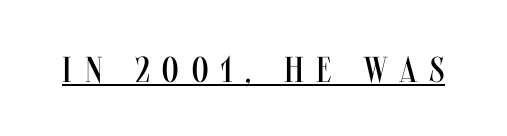
The image shows 36 px regular-weight, condensed sans-serif type, upright; set unusually wide letter spacing (+0.36 em), underlined; medium stroke contrast and a large x-height.
